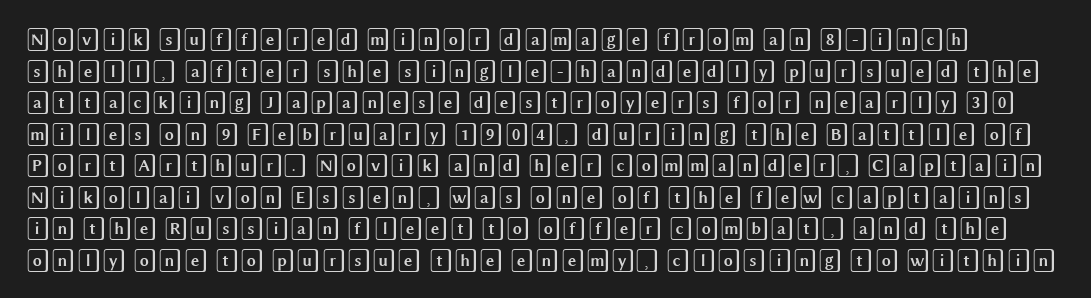
Q: Is the text italic (slanted)? A: No, it is upright.
Q: Is the text underlined? A: No.
Q: Is the spacing between letters normal or unusually wide? A: Normal.
Q: Is the spacing between lines tight, normal or loose? A: Normal.
